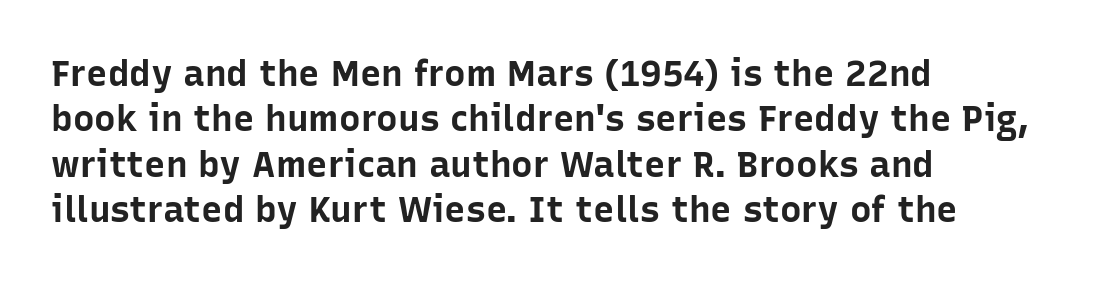
Q: Is the text bold? A: Yes.
Q: Is the text italic (slanted)? A: No, it is upright.
Q: Is the typeface a serif or a sans-serif typeface? A: Sans-serif.
Q: Is the text underlined? A: No.
Q: How is the paragraph aligned? A: Left-aligned.
Q: Is the spacing between letters normal or unusually wide? A: Normal.
Q: Is the spacing between lines tight, normal or loose? A: Normal.
Q: Width (condensed, normal, or wide)? A: Normal.
Q: Stroke contrast? A: Low.
Q: x-height? A: Medium.
Q: Monospaced? A: No.
